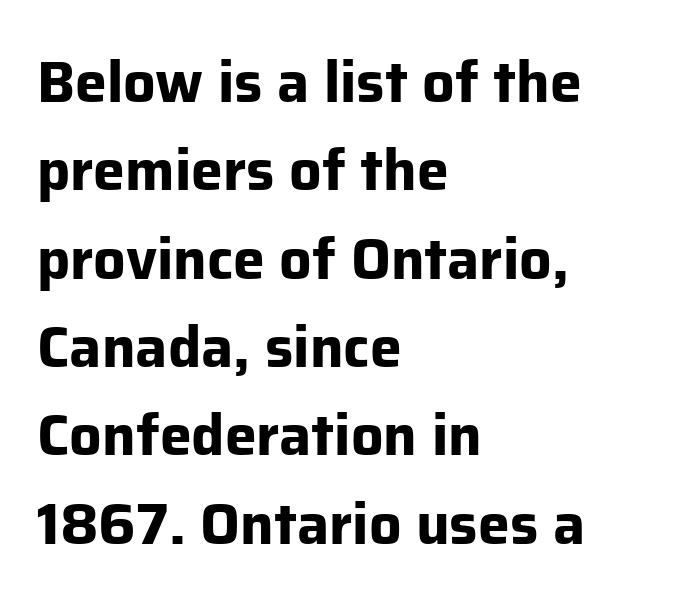
Type without underlining. This is the regular roman posture of the typeface. The line texture is even and compact thanks to regular tracking. Spacing verdict: proportional, widths tailored to each character.
